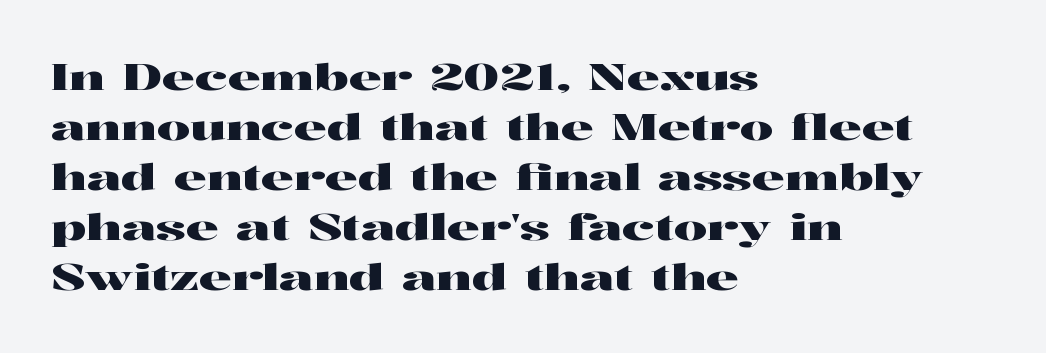
The image shows 37 px wide serif type, upright; set left-aligned, normal line spacing (1.35x), normal letter spacing, not underlined; high stroke contrast and a medium x-height.
